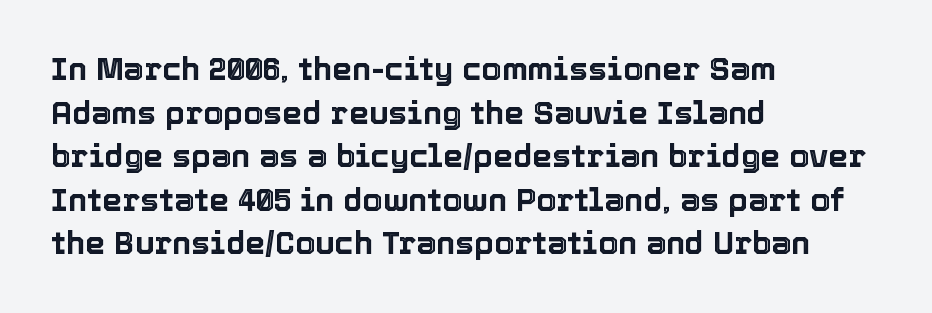
The rag falls on the right side of this text block. Ascenders rise straight up at ninety degrees. Baseline-to-baseline distance is the conventional proportion of letter height. A clean baseline with only descenders dipping below it. Proportional: the letters do not fall into vertical columns.
